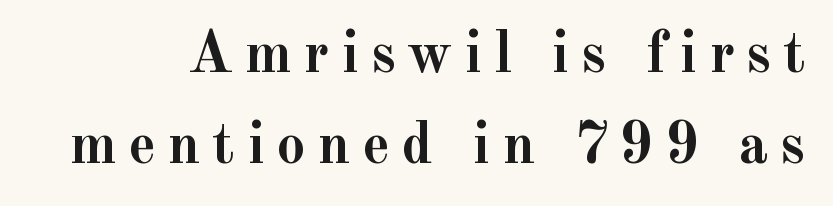
To sum up the face: it has serifs. Upright lettering throughout. Character widths vary here, with narrow letters taking less room than wide ones. Descenders are the only things crossing below the line. The space between consecutive lines is moderate.
